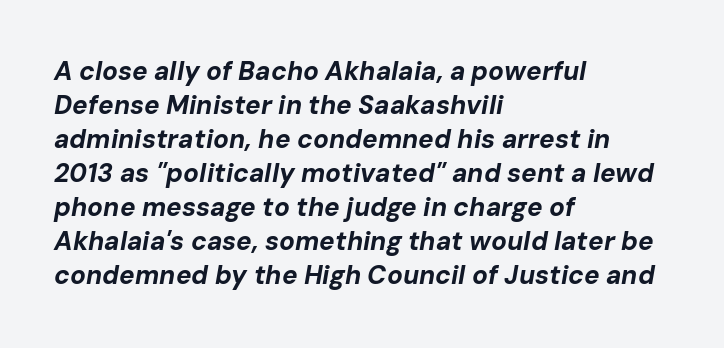
The image shows 26 px bold type, italic (leaning right); set left-aligned, normal line spacing (1.31x), normal letter spacing, not underlined.
